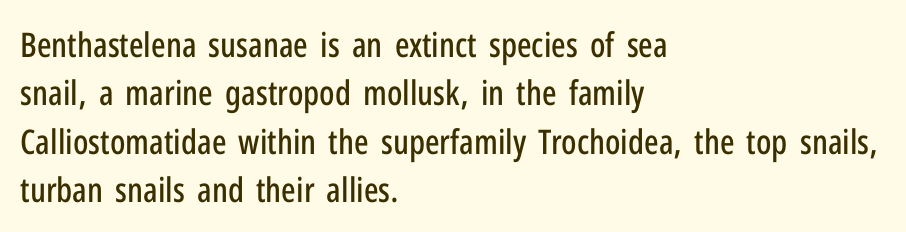
Teacher's note: observe the even left margin — that is flush-left alignment. This sample uses plain, unmodified letter spacing. Think of a printed novel: that variable character pitch is what you see here. Bare-footed words on every line. Grotesque or geometric, the face here clearly has no serifs.
